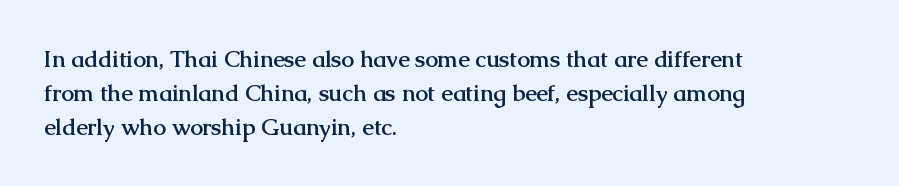
{"italic": "no", "bold": "yes", "underline": "no", "align": "left", "line_spacing": "normal", "line_spacing_ratio": 1.47, "letter_spacing": "normal", "letter_spacing_em": 0.0, "glyph_px": 23}
